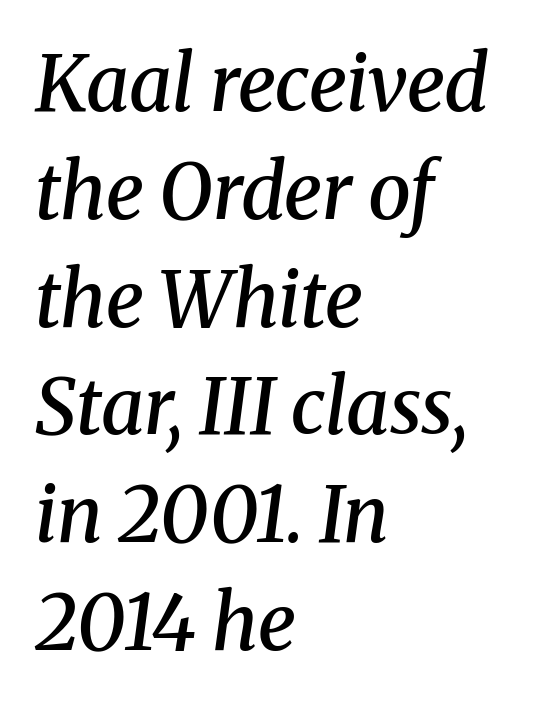
The image shows 77 px semibold serif type, italic (leaning right); set left-aligned, normal line spacing (1.4x), normal letter spacing, not underlined; medium stroke contrast and a medium x-height.
